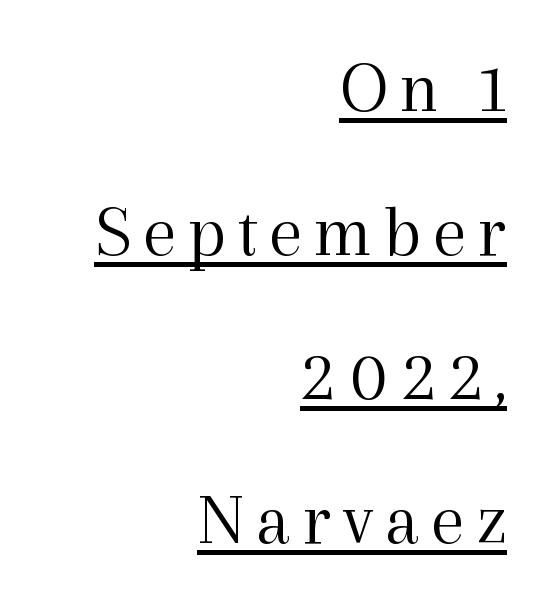
Q: Is the text bold? A: No.
Q: Is the text italic (slanted)? A: No, it is upright.
Q: Is the typeface a serif or a sans-serif typeface? A: Serif.
Q: Is the text underlined? A: Yes.
Q: How is the paragraph aligned? A: Right-aligned.
Q: Is the spacing between lines tight, normal or loose? A: Loose.
Q: Width (condensed, normal, or wide)? A: Normal.
Q: x-height? A: Medium.
Q: Monospaced? A: No.
